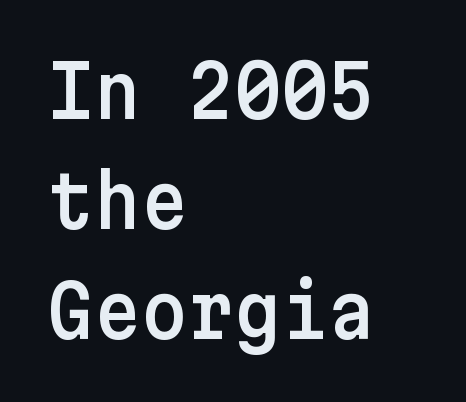
Q: Is the text italic (slanted)? A: No, it is upright.
Q: Is the typeface a serif or a sans-serif typeface? A: Sans-serif.
Q: Is the text underlined? A: No.
Q: How is the paragraph aligned? A: Left-aligned.
Q: Is the spacing between letters normal or unusually wide? A: Normal.
Q: Is the spacing between lines tight, normal or loose? A: Normal.
Q: Width (condensed, normal, or wide)? A: Normal.
Q: Stroke contrast? A: Low.
Q: x-height? A: Medium.
